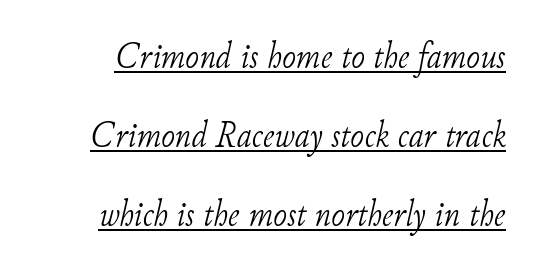
The image shows 37 px light serif type, italic (leaning right); set loose line spacing (2.14x), normal letter spacing, underlined; low stroke contrast and a small x-height.
